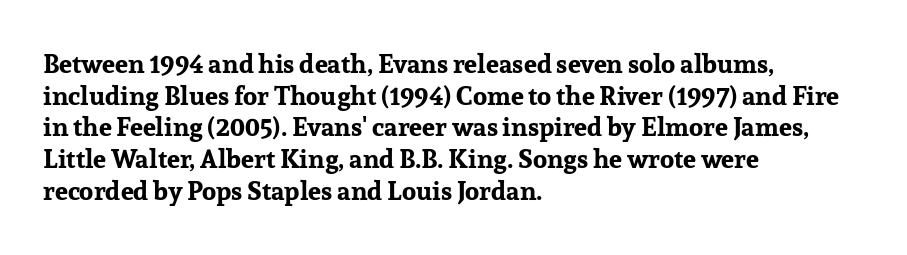
Q: Is the text bold? A: Yes.
Q: Is the text italic (slanted)? A: No, it is upright.
Q: Is the text underlined? A: No.
Q: How is the paragraph aligned? A: Left-aligned.
Q: Is the spacing between letters normal or unusually wide? A: Normal.
